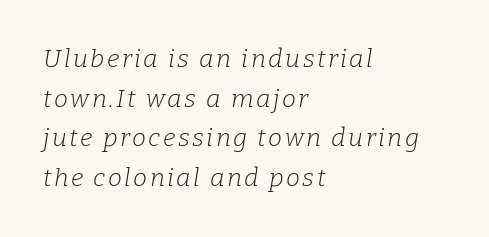
Q: Is the text bold? A: No.
Q: Is the text italic (slanted)? A: Yes, it leans right by about 9 degrees.
Q: Is the text underlined? A: No.
Q: How is the paragraph aligned? A: Left-aligned.
Q: Is the spacing between lines tight, normal or loose? A: Normal.
